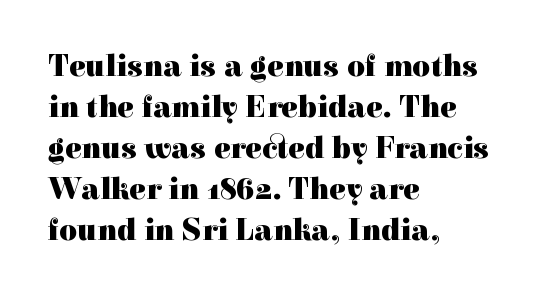
The rendering keeps characters at their native spacing. Vertically, the passage feels balanced, rows spaced as you'd expect. Layout note: lines flush left. Character widths vary here, with narrow letters taking less room than wide ones. I'd call this a serif setting — the letters wear small feet.
